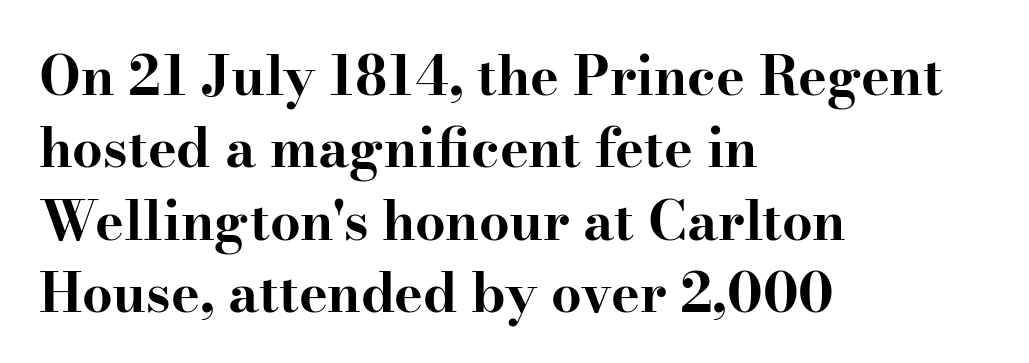
{"serif": "yes", "italic": "no", "bold": "yes", "weight": "bold", "width": "wide", "stroke_contrast": "high", "x_height": "small", "monospaced": "no", "underline": "no", "align": "left", "line_spacing": "normal", "line_spacing_ratio": 1.34, "letter_spacing": "normal", "letter_spacing_em": 0.0, "glyph_px": 54}
